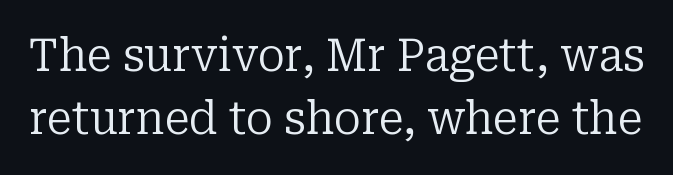
Q: Is the text bold? A: No.
Q: Is the text italic (slanted)? A: No, it is upright.
Q: Is the typeface a serif or a sans-serif typeface? A: Serif.
Q: Is the text underlined? A: No.
Q: Is the spacing between letters normal or unusually wide? A: Normal.
Q: Is the spacing between lines tight, normal or loose? A: Normal.
Q: Width (condensed, normal, or wide)? A: Normal.
Q: Stroke contrast? A: Low.
Q: x-height? A: Medium.
Q: Monospaced? A: No.
